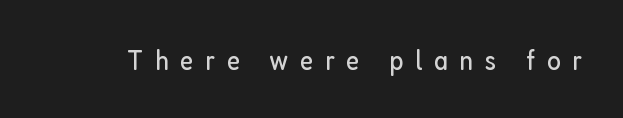
The image shows 29 px regular-weight, condensed sans-serif type, upright; set unusually wide letter spacing (+0.4 em), not underlined; low stroke contrast and a medium x-height.
